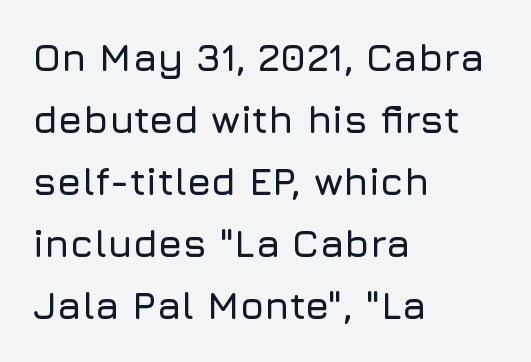
Q: Is the text italic (slanted)? A: No, it is upright.
Q: Is the typeface a serif or a sans-serif typeface? A: Sans-serif.
Q: Is the text underlined? A: No.
Q: How is the paragraph aligned? A: Left-aligned.
Q: Is the spacing between letters normal or unusually wide? A: Normal.
Q: Is the spacing between lines tight, normal or loose? A: Normal.
Q: Width (condensed, normal, or wide)? A: Normal.
Q: Stroke contrast? A: Low.
Q: x-height? A: Medium.
Q: Monospaced? A: No.
